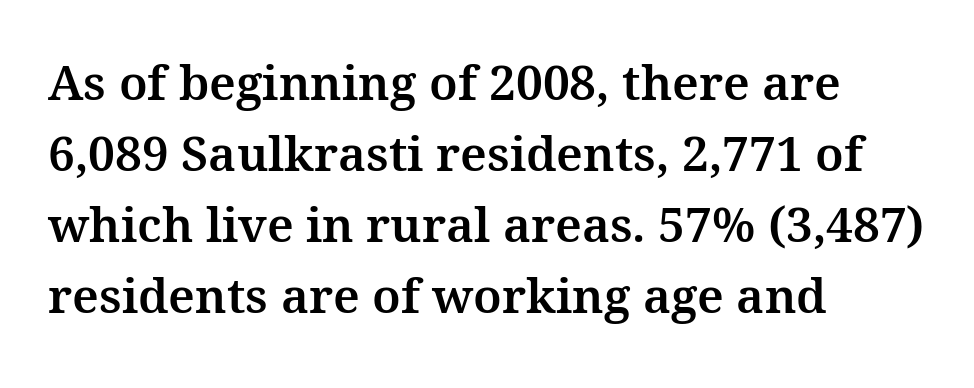
The image shows 48 px serif type, upright; set left-aligned, normal line spacing (1.48x), normal letter spacing, not underlined; medium stroke contrast and a medium x-height.
